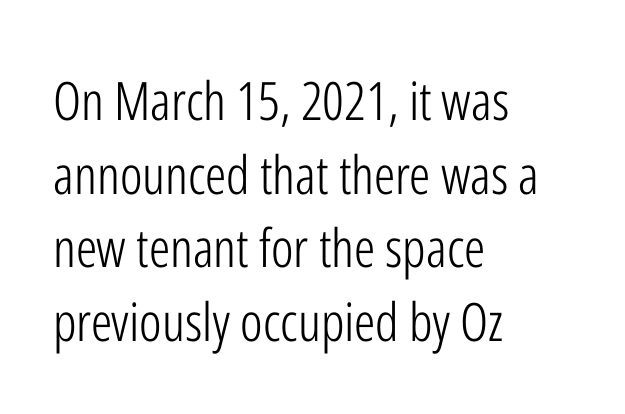
{"serif": "no", "italic": "no", "bold": "no", "weight": "light", "width": "condensed", "stroke_contrast": "low", "x_height": "medium", "monospaced": "no", "underline": "no", "align": "left", "line_spacing": "normal", "line_spacing_ratio": 1.39, "letter_spacing": "normal", "letter_spacing_em": 0.0, "glyph_px": 53}
